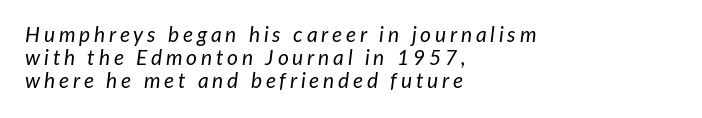
{"italic": "yes", "lean": "right", "slant_degrees": 7, "bold": "no", "underline": "no", "align": "left", "line_spacing": "tight", "line_spacing_ratio": 1.09, "glyph_px": 21}
